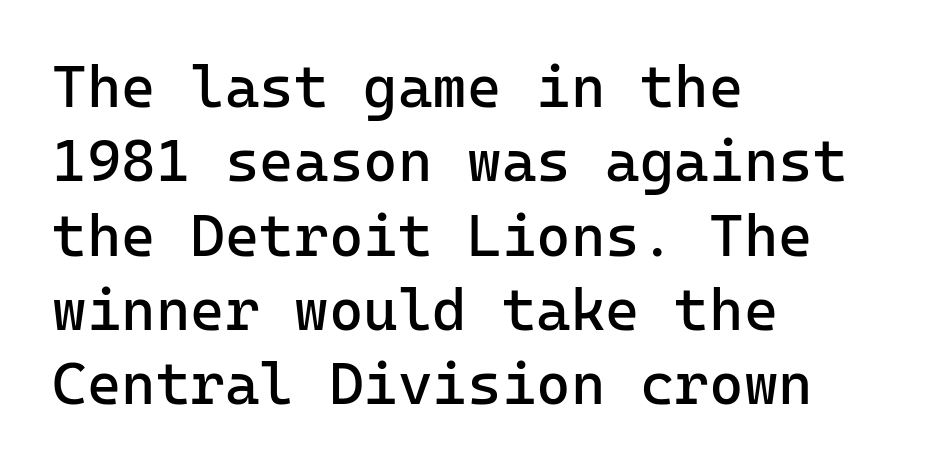
Q: Is the text bold? A: No.
Q: Is the text italic (slanted)? A: No, it is upright.
Q: Is the typeface a serif or a sans-serif typeface? A: Sans-serif.
Q: Is the text underlined? A: No.
Q: How is the paragraph aligned? A: Left-aligned.
Q: Is the spacing between letters normal or unusually wide? A: Normal.
Q: Is the spacing between lines tight, normal or loose? A: Normal.
Q: Width (condensed, normal, or wide)? A: Normal.
Q: Stroke contrast? A: Low.
Q: x-height? A: Medium.
Q: Monospaced? A: Yes.
